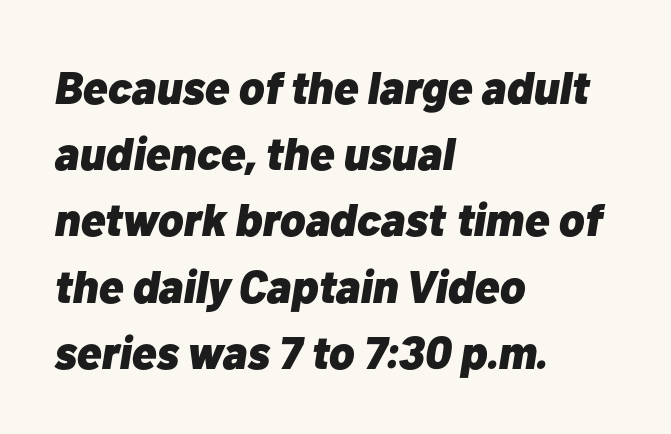
The image shows 46 px heavy type, italic (leaning right); set left-aligned, normal line spacing (1.44x), normal letter spacing, not underlined; low stroke contrast and a medium x-height.
